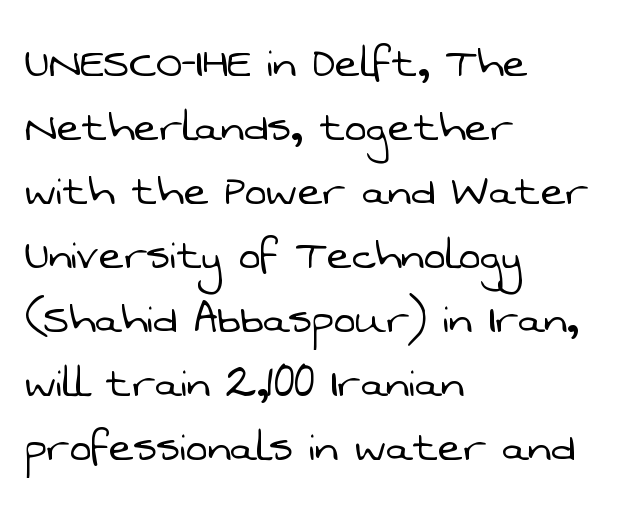
Compared with a typical body face, this is equally light or lighter still. One-word summary of the alignment: left. Is the letter spacing exaggerated? No — it looks like the ordinary default. This sample has the flowing, uneven cadence of proportional lettering.
